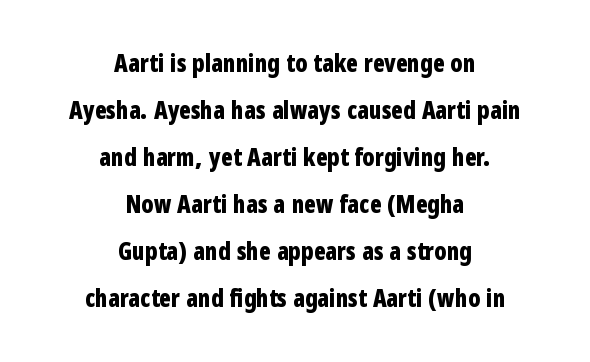
Q: Is the text bold? A: Yes.
Q: Is the text italic (slanted)? A: No, it is upright.
Q: Is the text underlined? A: No.
Q: How is the paragraph aligned? A: Centered.
Q: Is the spacing between letters normal or unusually wide? A: Normal.
Q: Is the spacing between lines tight, normal or loose? A: Loose.
